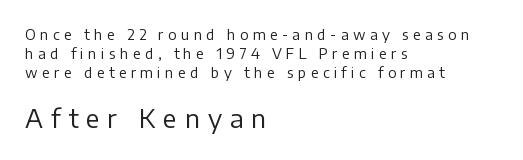
{"italic": "no", "bold": "no", "underline": "no", "align": "left", "line_spacing": "normal", "line_spacing_ratio": 1.36, "letter_spacing": "wide", "letter_spacing_em": 0.31, "larger_block": "second", "size_ratio": 1.79, "glyph_px": 25}
